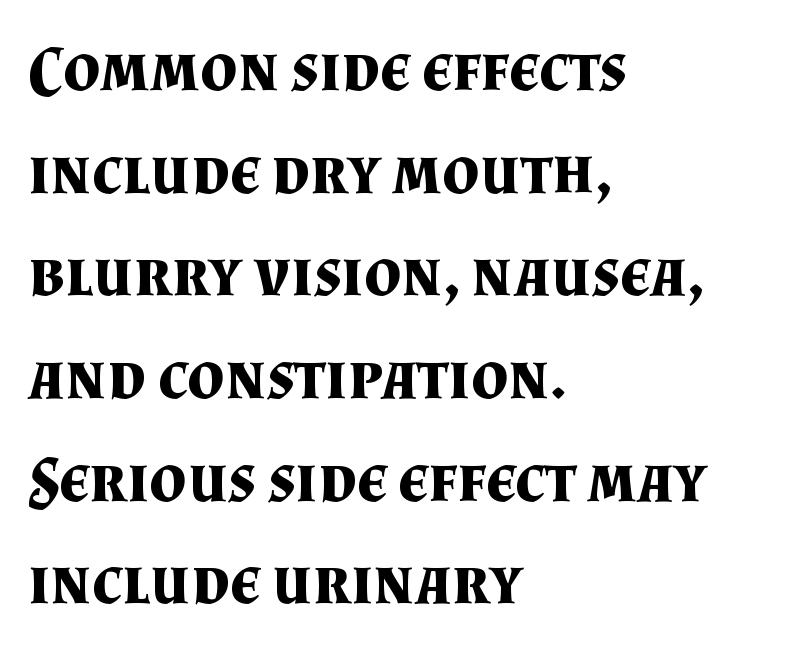
How are the letters spaced? Ordinarily, with no added tracking. The font family rendered here belongs to the serif group. Summary of weight: heavy, a full bold. The face used here is proportionally spaced, like ordinary book or web type. The letters stand straight up with perfectly vertical stems. Caption: multi-line text, flush left, ragged right.
